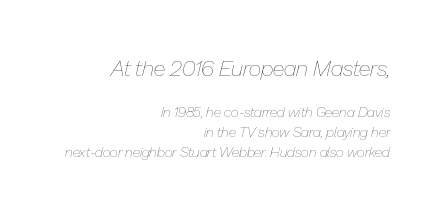
Q: Is the text bold? A: No.
Q: Is the text italic (slanted)? A: Yes, it leans right by about 13 degrees.
Q: Is the text underlined? A: No.
Q: How is the paragraph aligned? A: Right-aligned.
Q: Is the spacing between letters normal or unusually wide? A: Normal.
Q: Is the spacing between lines tight, normal or loose? A: Normal.
Q: Which block of text is set in a larger size, the first (top) or the second (bottom)? A: The first (top) one.
